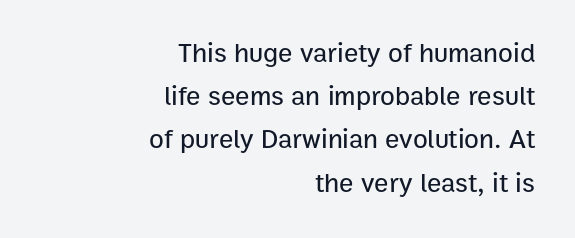
Q: Is the text italic (slanted)? A: No, it is upright.
Q: Is the text underlined? A: No.
Q: How is the paragraph aligned? A: Right-aligned.
Q: Is the spacing between letters normal or unusually wide? A: Normal.
Q: Is the spacing between lines tight, normal or loose? A: Normal.
